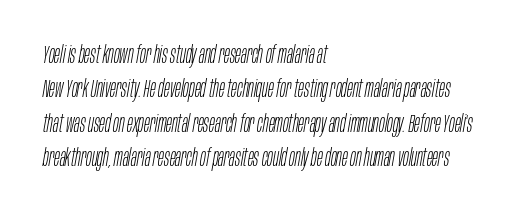
The image shows 24 px text type, italic (leaning right); set left-aligned, normal line spacing (1.43x), normal letter spacing, not underlined.
